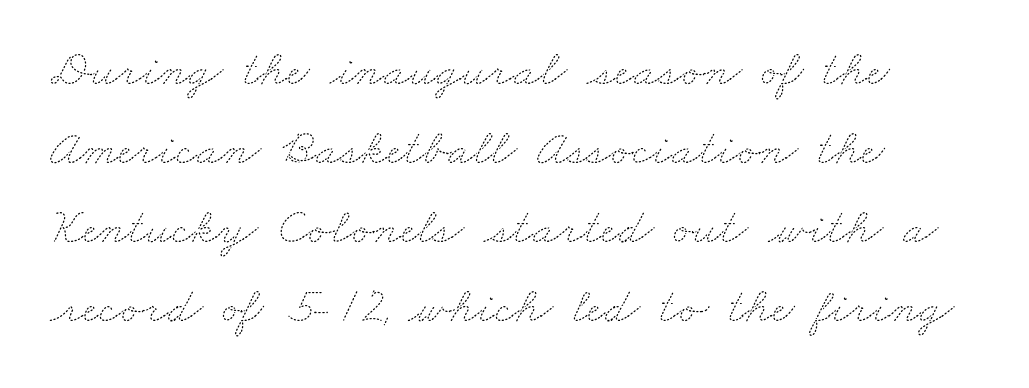
{"bold": "no", "weight": "thin", "width": "wide", "stroke_contrast": "medium", "x_height": "small", "monospaced": "no", "underline": "no", "align": "left", "line_spacing": "normal", "line_spacing_ratio": 1.58, "letter_spacing": "normal", "letter_spacing_em": 0.0, "glyph_px": 50}
